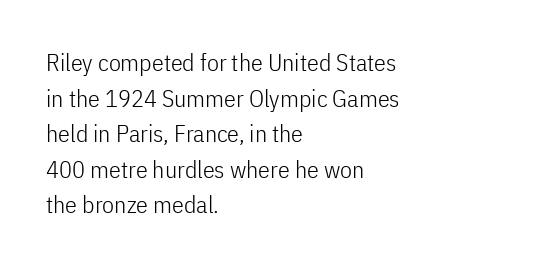
No italicization has been applied; the sample stays upright. Each line starts at the same left margin while the right side varies. Weight: regular or lighter. Compared with typical paragraphs, the rows here are spaced about the same. No extra tracking has been applied to these lines. Any mark beneath the type? The region is blank.
